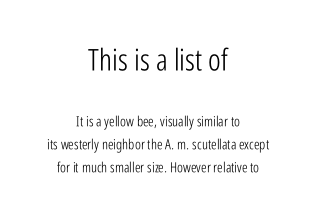
Each word holds together tightly as a unit, with standard inter-letter gaps. The initial chunk of copy outweighs the following chunk in type size. Ink coverage per letter is moderate at most. Decoration check: the copy has no underline. Line starts and ends both wander, symmetrically. Style check: upright.
